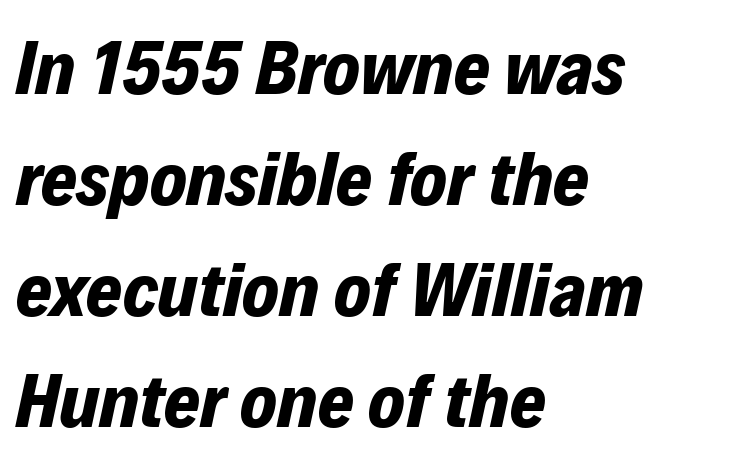
The face used here is rendered with its standard letterfit. The area under the type is left untouched. Typesetter's note: full bold, strokes at maximum text heaviness. Layout note: lines flush left. Varying glyph widths throughout — classic text-font behaviour.
